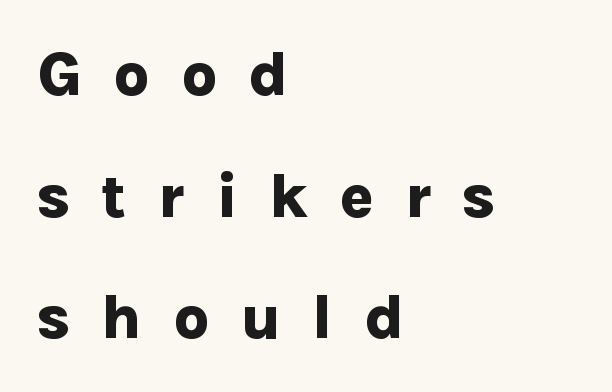
This sample is left-justified, so line endings fall wherever the words run out. Each word looks stretched out because of the extra space between its letters. Italic? Not at all — the glyphs are vertical. This rendering features lettering with no underline. Whoever set this chose breathing room over compactness in the vertical rhythm.
